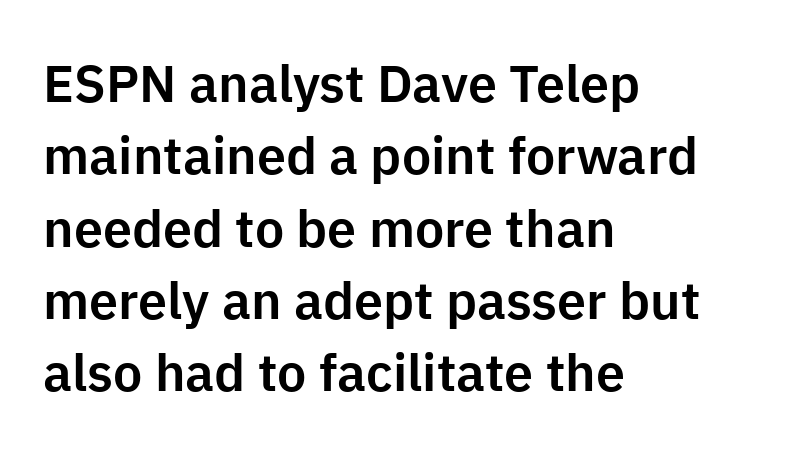
The image shows 52 px sans-serif type, upright; set left-aligned, normal line spacing (1.39x), normal letter spacing, not underlined; low stroke contrast and a medium x-height.
